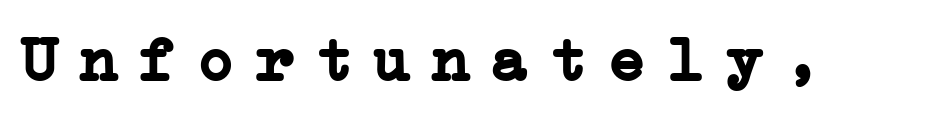
{"serif": "yes", "italic": "no", "bold": "yes", "weight": "semibold", "width": "normal", "stroke_contrast": "low", "x_height": "medium", "underline": "no", "letter_spacing": "wide", "letter_spacing_em": 0.33, "glyph_px": 63}
